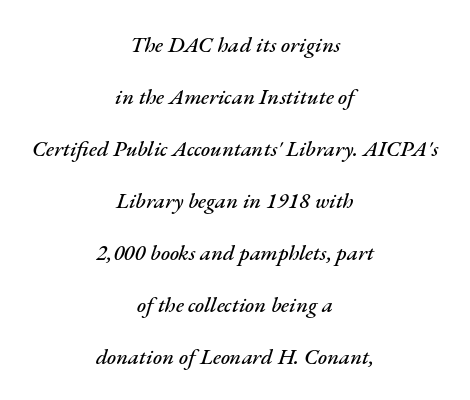
{"italic": "yes", "lean": "right", "slant_degrees": 17, "underline": "no", "align": "center", "line_spacing": "loose", "line_spacing_ratio": 2.36, "letter_spacing": "normal", "letter_spacing_em": 0.0, "glyph_px": 22}
